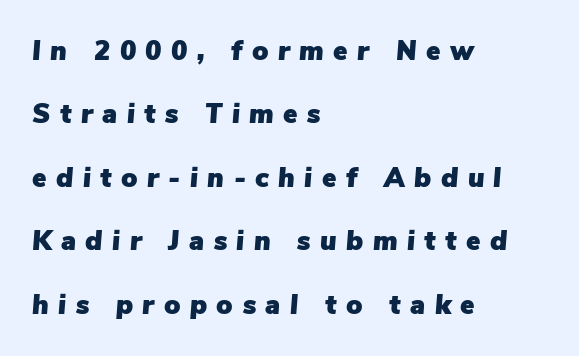
{"italic": "yes", "lean": "right", "slant_degrees": 5, "underline": "no", "align": "left", "line_spacing": "loose", "line_spacing_ratio": 2.35, "letter_spacing": "wide", "letter_spacing_em": 0.35, "glyph_px": 27}
